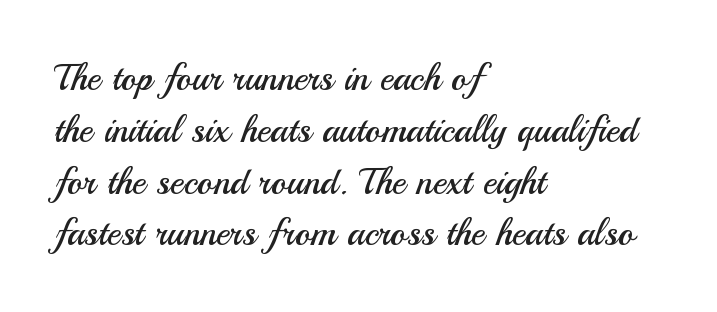
The image shows 37 px regular-weight sans-serif type; set left-aligned, normal line spacing (1.4x), normal letter spacing, not underlined; medium stroke contrast and a small x-height.
